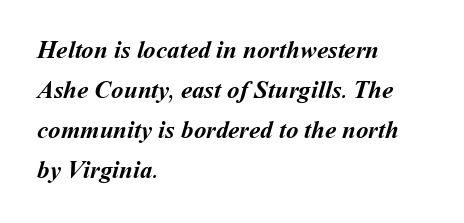
{"bold": "yes", "underline": "no", "align": "left", "line_spacing": "normal", "line_spacing_ratio": 1.6, "letter_spacing": "normal", "letter_spacing_em": 0.0, "glyph_px": 25}
